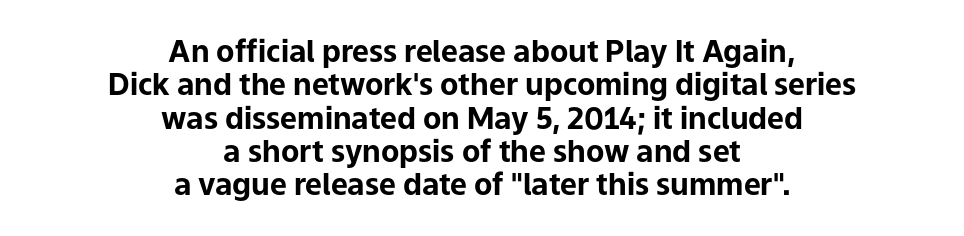
{"serif": "no", "italic": "no", "bold": "yes", "weight": "bold", "width": "normal", "stroke_contrast": "low", "x_height": "medium", "monospaced": "no", "underline": "no", "align": "center", "line_spacing": "tight", "line_spacing_ratio": 1.11, "letter_spacing": "normal", "letter_spacing_em": 0.0, "glyph_px": 30}
